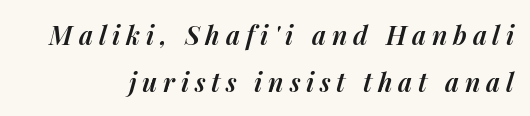
The image shows 26 px text type, italic (leaning right); set line spacing 1.82x, unusually wide letter spacing (+0.22 em), not underlined.
